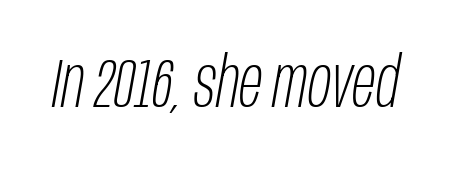
{"italic": "yes", "lean": "right", "slant_degrees": 10, "bold": "no", "weight": "light", "width": "condensed", "stroke_contrast": "low", "x_height": "large", "monospaced": "no", "underline": "no", "letter_spacing": "normal", "letter_spacing_em": 0.0, "glyph_px": 69}
